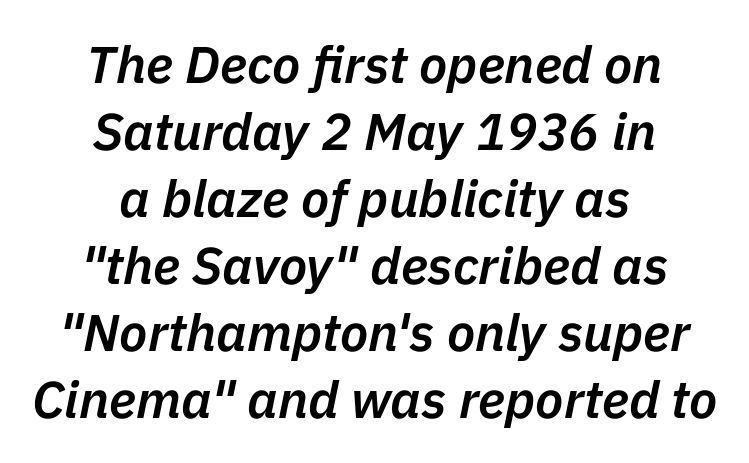
{"italic": "yes", "lean": "right", "slant_degrees": 11, "bold": "semi", "weight": "semibold", "width": "normal", "stroke_contrast": "low", "x_height": "medium", "monospaced": "no", "underline": "no", "align": "center", "line_spacing": "normal", "line_spacing_ratio": 1.29, "letter_spacing": "normal", "letter_spacing_em": 0.0, "glyph_px": 52}
